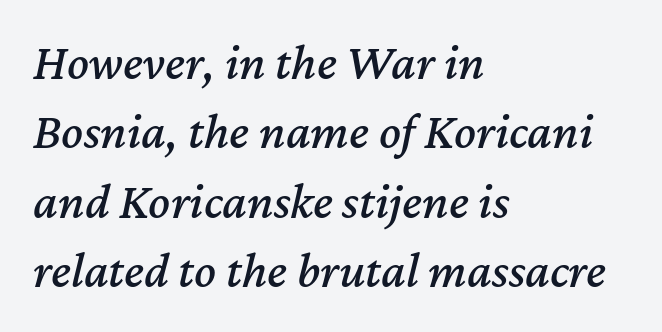
It's the slanting kind of type. How would I describe the line gaps? Plain and ordinary. These lines are rendered in a variable-pitch font. The ragged edge is on the right, which tells us the setting is flush left. Tracking here is standard; glyphs follow each other at the usual distance. This rendering features lettering with no underline.
